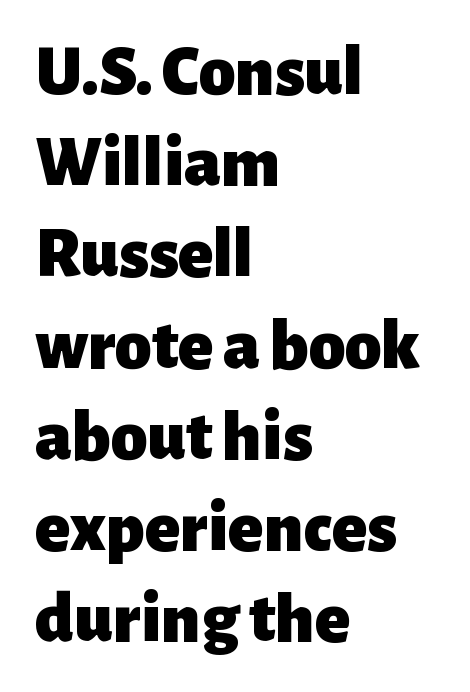
The passage shown is emphatically bold. This is the regular roman posture of the typeface. Letterform terminals end flat and unadorned throughout the passage. Summary of vertical rhythm: regular, with standard interline spacing.
